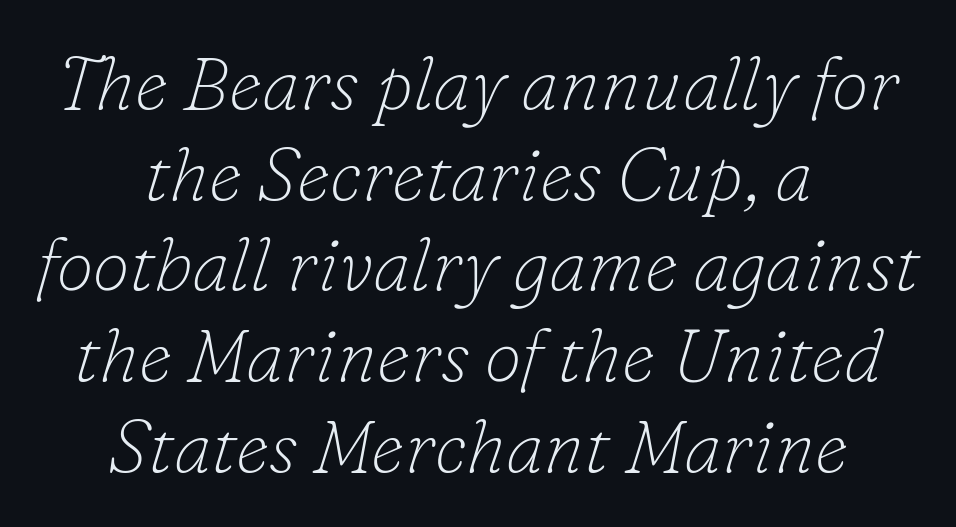
{"serif": "yes", "italic": "yes", "lean": "right", "slant_degrees": 16, "bold": "no", "weight": "thin", "width": "normal", "stroke_contrast": "low", "x_height": "small", "monospaced": "no", "underline": "no", "align": "center", "line_spacing_ratio": 1.21, "letter_spacing": "normal", "letter_spacing_em": 0.0, "glyph_px": 75}
